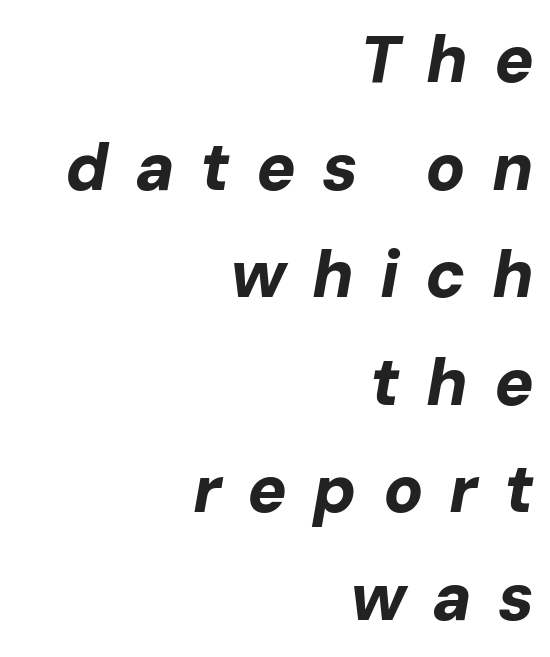
{"italic": "yes", "lean": "right", "slant_degrees": 10, "bold": "yes", "weight": "bold", "width": "normal", "stroke_contrast": "low", "x_height": "medium", "monospaced": "no", "underline": "no", "align": "right", "line_spacing": "normal", "line_spacing_ratio": 1.63, "letter_spacing": "wide", "letter_spacing_em": 0.39, "glyph_px": 66}
